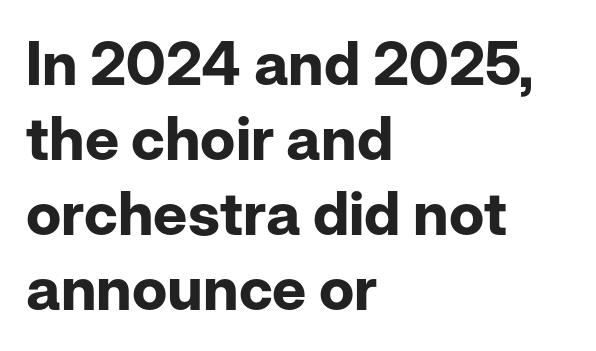
{"serif": "no", "italic": "no", "bold": "yes", "weight": "bold", "width": "normal", "stroke_contrast": "low", "x_height": "medium", "monospaced": "no", "underline": "no", "align": "left", "line_spacing": "normal", "line_spacing_ratio": 1.25, "letter_spacing": "normal", "letter_spacing_em": 0.0, "glyph_px": 60}
